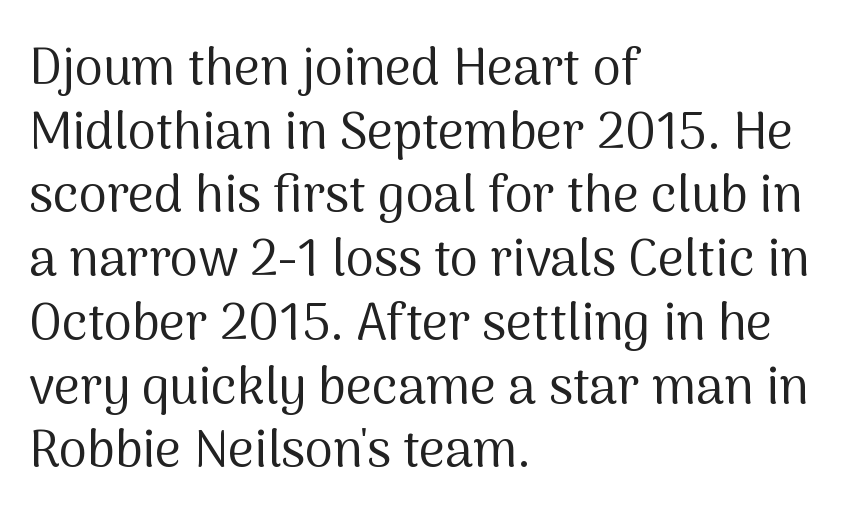
Q: Is the text bold? A: No.
Q: Is the text italic (slanted)? A: No, it is upright.
Q: Is the typeface a serif or a sans-serif typeface? A: Sans-serif.
Q: Is the text underlined? A: No.
Q: How is the paragraph aligned? A: Left-aligned.
Q: Is the spacing between letters normal or unusually wide? A: Normal.
Q: Is the spacing between lines tight, normal or loose? A: Normal.
Q: Width (condensed, normal, or wide)? A: Normal.
Q: Stroke contrast? A: Medium.
Q: x-height? A: Medium.
Q: Monospaced? A: No.
